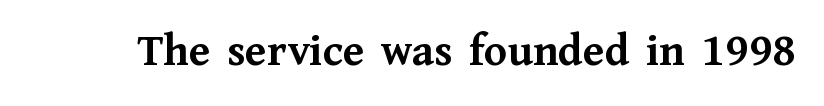
Q: Is the text bold? A: Yes.
Q: Is the text italic (slanted)? A: No, it is upright.
Q: Is the typeface a serif or a sans-serif typeface? A: Serif.
Q: Is the text underlined? A: No.
Q: Is the spacing between letters normal or unusually wide? A: Normal.
Q: Width (condensed, normal, or wide)? A: Normal.
Q: Stroke contrast? A: Medium.
Q: x-height? A: Medium.
Q: Monospaced? A: No.
